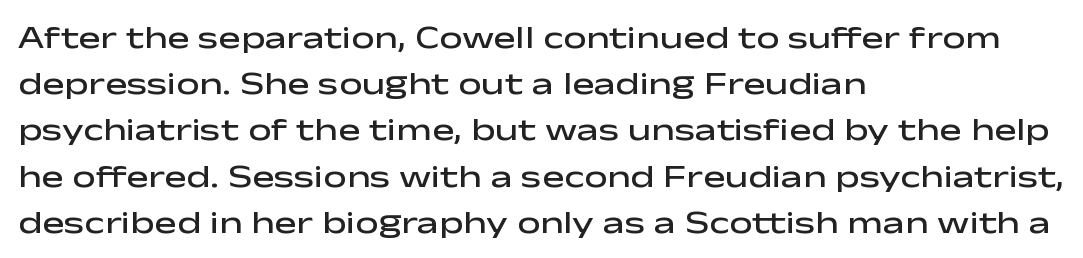
{"serif": "no", "italic": "no", "bold": "semi", "weight": "semibold", "width": "wide", "stroke_contrast": "low", "x_height": "medium", "monospaced": "no", "underline": "no", "align": "left", "line_spacing": "normal", "line_spacing_ratio": 1.4, "letter_spacing": "normal", "letter_spacing_em": 0.0, "glyph_px": 33}
